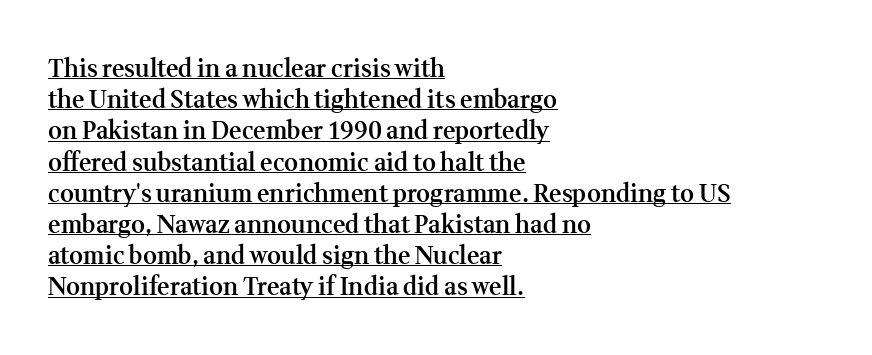
{"italic": "no", "bold": "semi", "underline": "yes", "align": "left", "line_spacing": "normal", "line_spacing_ratio": 1.3, "letter_spacing": "normal", "letter_spacing_em": 0.0, "glyph_px": 24}
